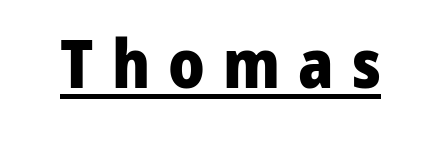
{"serif": "no", "italic": "no", "bold": "yes", "weight": "heavy", "width": "normal", "stroke_contrast": "low", "x_height": "medium", "monospaced": "no", "underline": "yes", "letter_spacing": "wide", "letter_spacing_em": 0.27, "glyph_px": 67}
